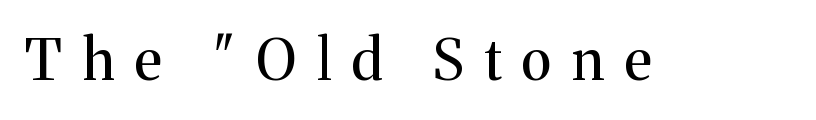
The image shows 56 px regular-weight serif type, upright; set unusually wide letter spacing (+0.37 em), not underlined; medium stroke contrast and a medium x-height.
